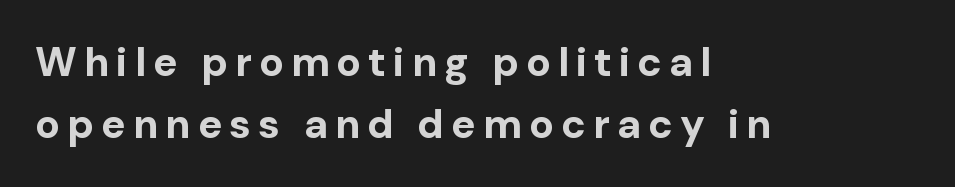
Horizontal alignment here is leftward, the default for most running prose. The zone under the glyphs is completely vacant. Stroke thickness is high; the sample reads as a true bold. Each letter's strokes conclude bluntly, with no projecting serifs. Vertical strokes here are truly vertical.
